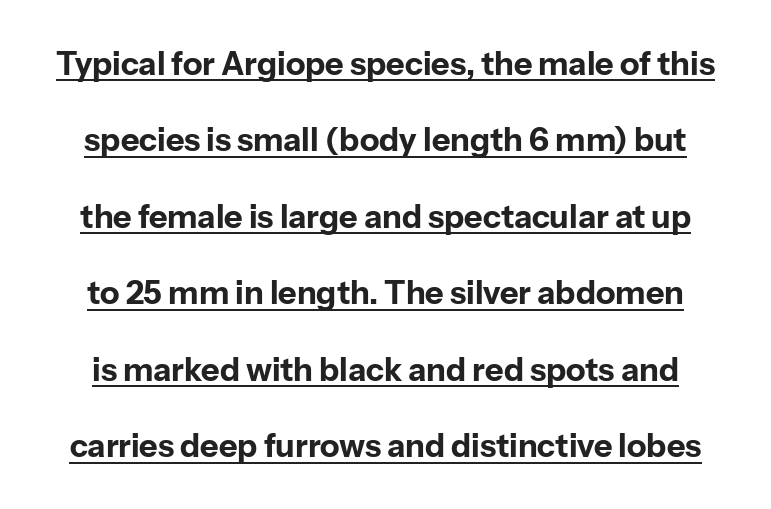
The image shows 32 px bold sans-serif type, upright; set loose line spacing (2.39x), normal letter spacing, underlined; low stroke contrast and a medium x-height.
